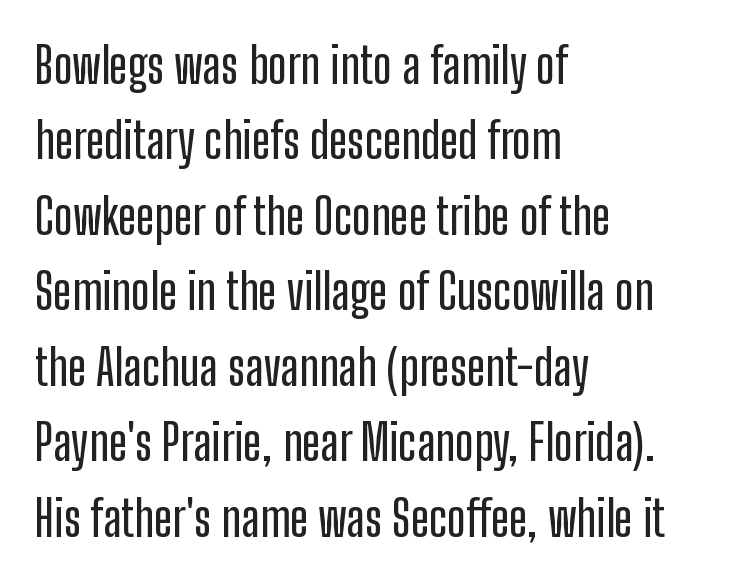
{"serif": "no", "italic": "no", "width": "condensed", "stroke_contrast": "low", "x_height": "medium", "monospaced": "no", "underline": "no", "align": "left", "line_spacing": "normal", "line_spacing_ratio": 1.54, "letter_spacing": "normal", "letter_spacing_em": 0.0, "glyph_px": 49}
